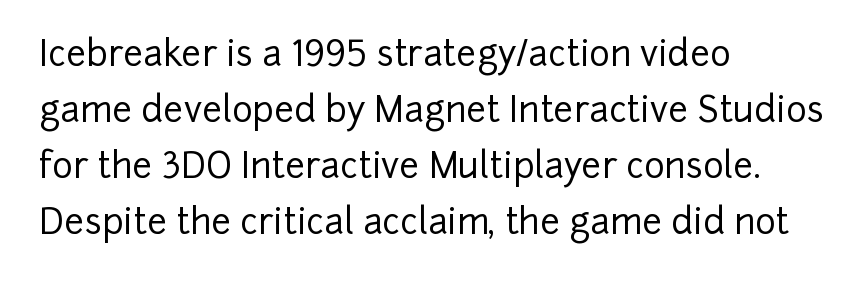
The image shows 35 px sans-serif type, upright; set left-aligned, normal line spacing (1.6x), normal letter spacing, not underlined; low stroke contrast and a medium x-height.
